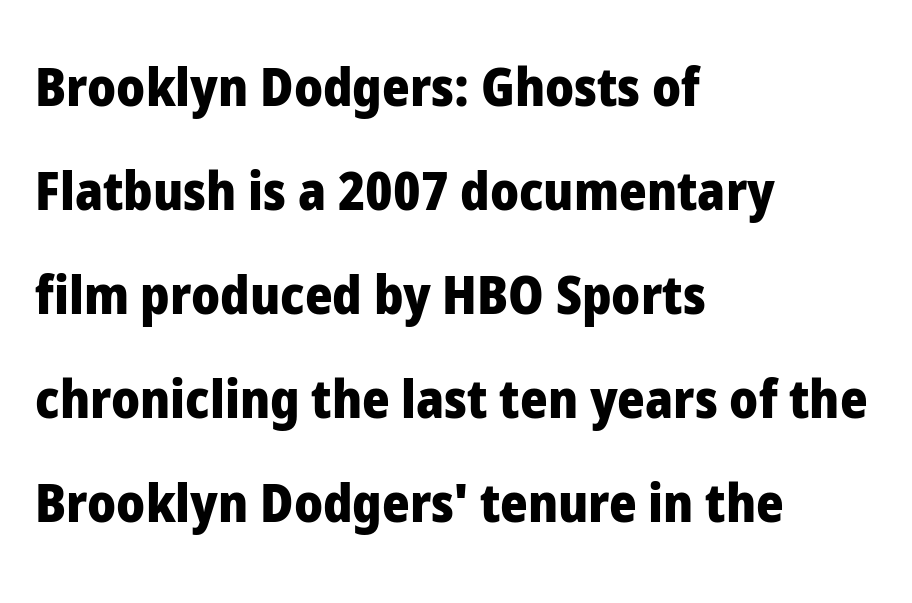
{"serif": "no", "italic": "no", "bold": "yes", "weight": "heavy", "width": "normal", "stroke_contrast": "low", "x_height": "medium", "monospaced": "no", "underline": "no", "align": "left", "line_spacing": "loose", "line_spacing_ratio": 1.96, "letter_spacing": "normal", "letter_spacing_em": 0.0, "glyph_px": 53}
